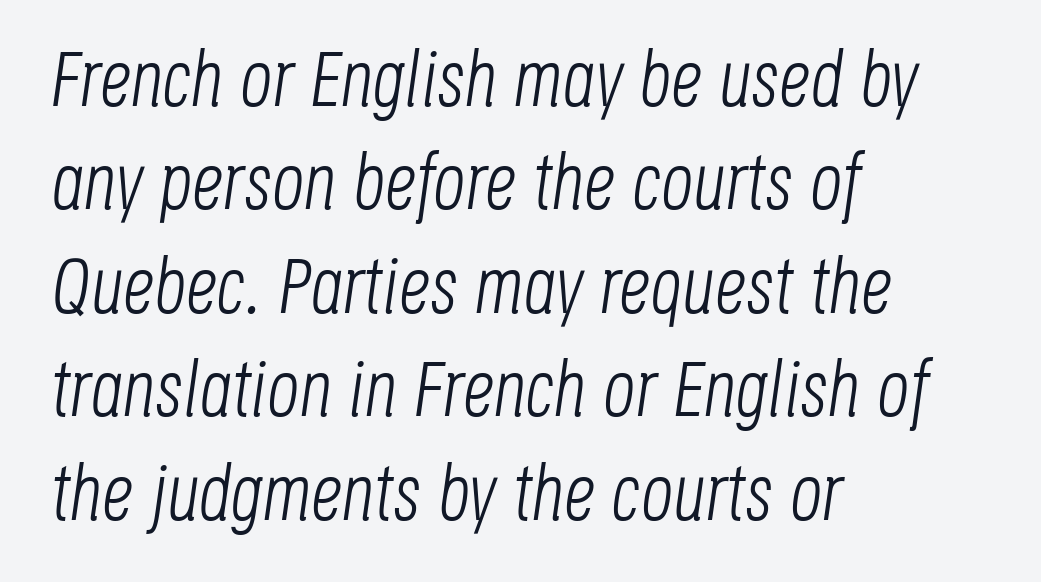
The image shows 79 px light, condensed type, italic (leaning right); set left-aligned, normal line spacing (1.31x), normal letter spacing, not underlined; low stroke contrast and a large x-height.
